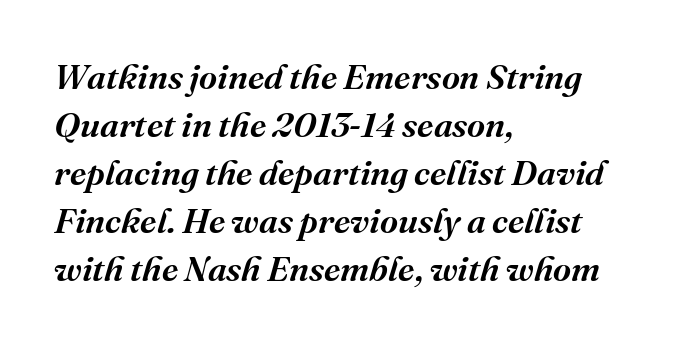
The image shows 35 px semibold serif type, italic (leaning right); set left-aligned, normal line spacing (1.37x), normal letter spacing, not underlined; medium stroke contrast and a medium x-height.
